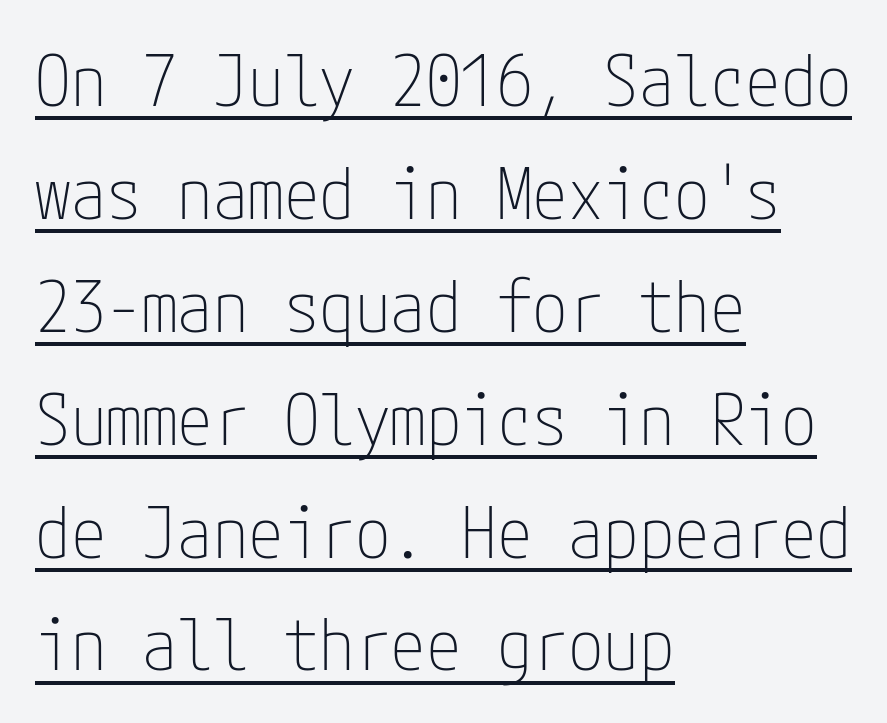
The image shows 71 px thin, condensed sans-serif type, upright; set left-aligned, normal line spacing (1.59x), normal letter spacing, underlined; low stroke contrast and a medium x-height.
